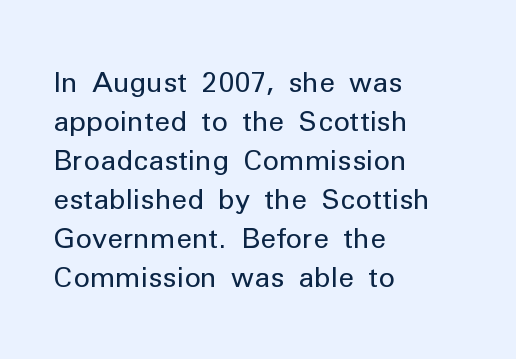
Q: Is the text bold? A: No.
Q: Is the text italic (slanted)? A: No, it is upright.
Q: Is the typeface a serif or a sans-serif typeface? A: Sans-serif.
Q: Is the text underlined? A: No.
Q: How is the paragraph aligned? A: Left-aligned.
Q: Is the spacing between letters normal or unusually wide? A: Normal.
Q: Is the spacing between lines tight, normal or loose? A: Normal.
Q: Width (condensed, normal, or wide)? A: Normal.
Q: Stroke contrast? A: Low.
Q: x-height? A: Medium.
Q: Monospaced? A: No.
